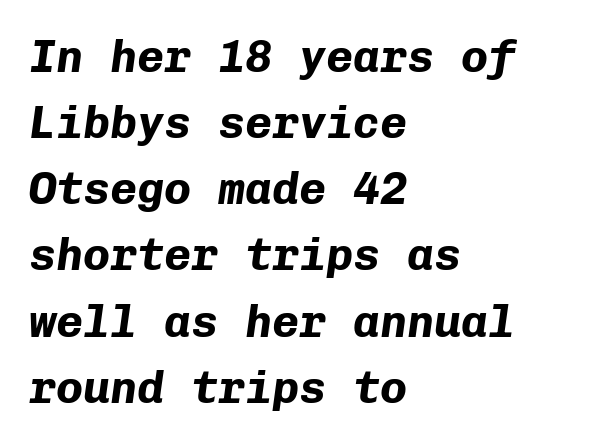
Q: Is the text bold? A: Yes.
Q: Is the text italic (slanted)? A: Yes, it leans right by about 8 degrees.
Q: Is the text underlined? A: No.
Q: How is the paragraph aligned? A: Left-aligned.
Q: Is the spacing between letters normal or unusually wide? A: Normal.
Q: Is the spacing between lines tight, normal or loose? A: Normal.
Q: Width (condensed, normal, or wide)? A: Normal.
Q: Stroke contrast? A: Low.
Q: x-height? A: Medium.
Q: Monospaced? A: Yes.
